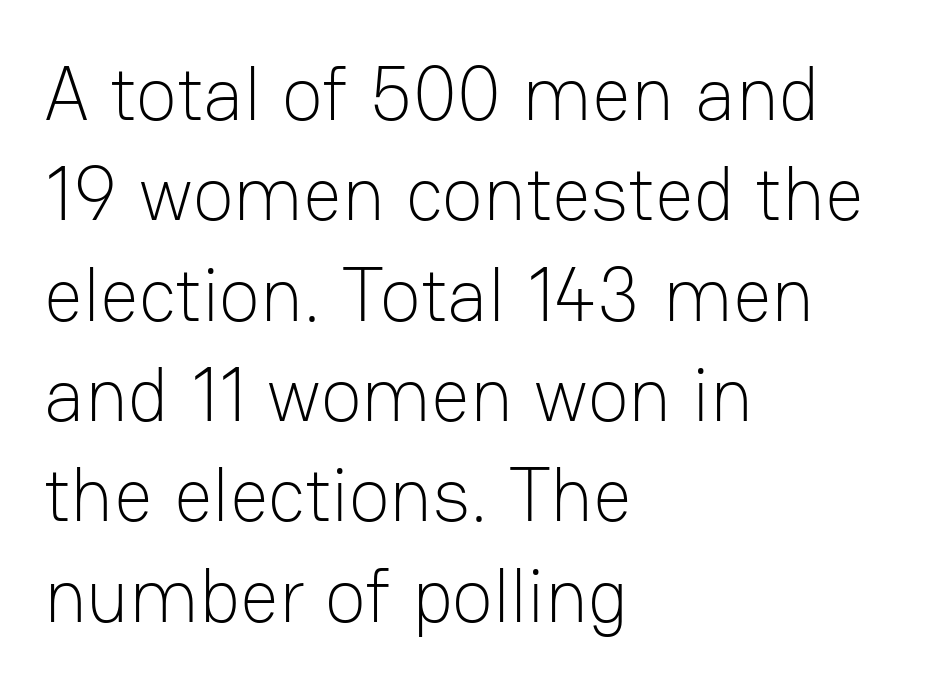
The image shows 76 px light sans-serif type, upright; set left-aligned, normal line spacing (1.32x), normal letter spacing, not underlined; low stroke contrast and a medium x-height.
